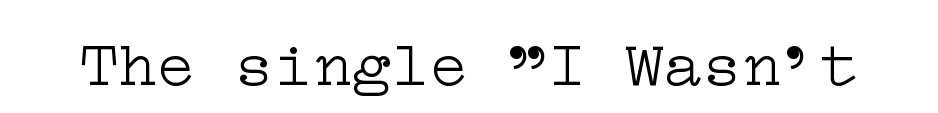
{"serif": "yes", "italic": "no", "bold": "no", "weight": "light", "width": "wide", "stroke_contrast": "low", "x_height": "medium", "underline": "no", "letter_spacing": "normal", "letter_spacing_em": 0.0, "glyph_px": 65}
